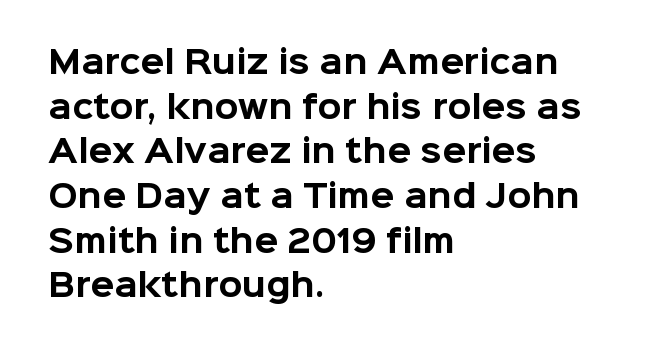
The image shows 31 px bold sans-serif type, upright; set left-aligned, normal line spacing (1.44x), normal letter spacing, not underlined; low stroke contrast and a medium x-height.
